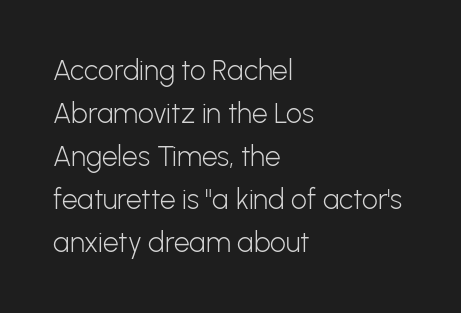
The image shows 28 px light sans-serif type, upright; set left-aligned, normal line spacing (1.54x), normal letter spacing, not underlined; low stroke contrast and a medium x-height.
